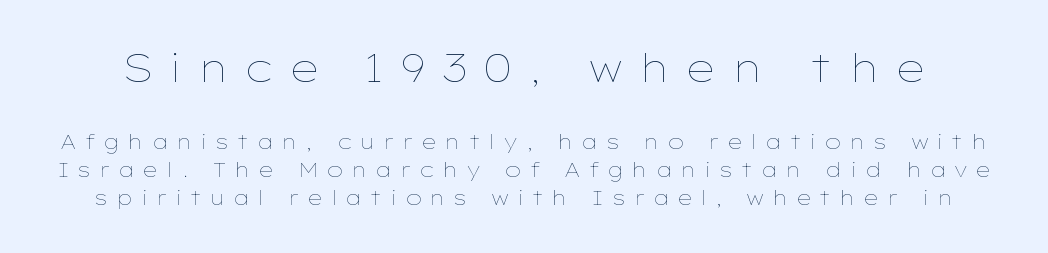
Is this a fixed-width face? No — the glyphs have proportional, varying widths. The designer gave the opening block more size than the closing block. This rendering widens character spacing well past its baseline value. Honestly, the row spacing looks completely unremarkable. No heavy texture on the line: the type isn't bold.
